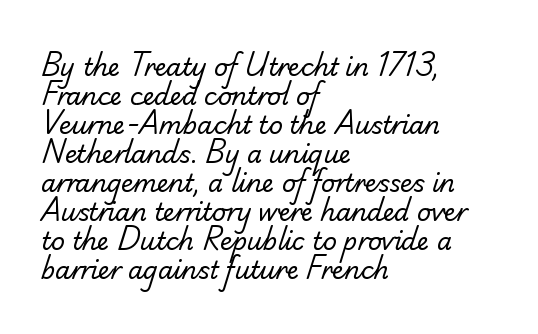
{"bold": "no", "underline": "no", "align": "left", "line_spacing_ratio": 1.21, "letter_spacing": "normal", "letter_spacing_em": 0.0, "glyph_px": 24}
